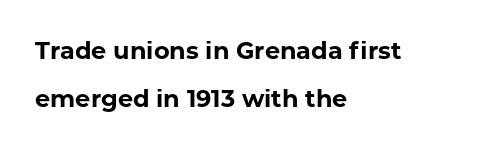
Pretty heavy lettering here — definitely bold. Plain, unruled lines of type. Caption: standard tracking, unaltered. Is the block centered? No — it sits flush against the left margin. No italicization has been applied; the sample stays upright. Rows of type keep a wide berth in the vertical direction.
